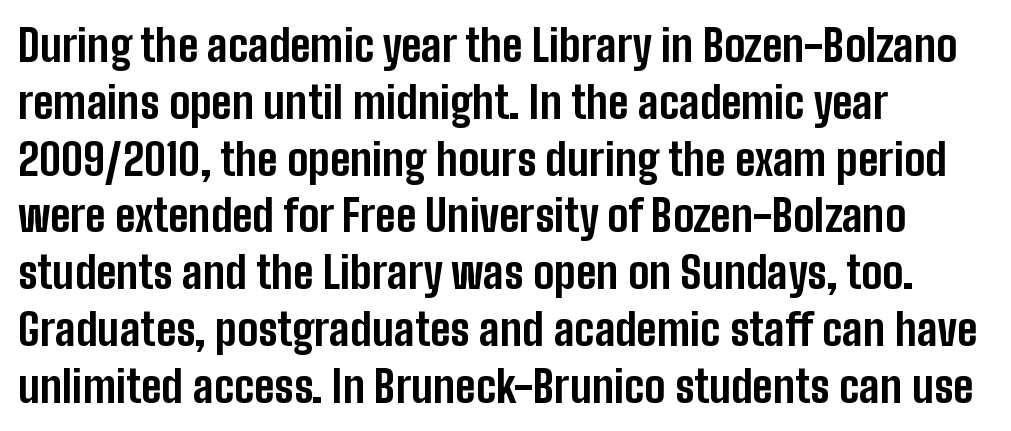
The image shows 44 px bold, condensed sans-serif type, upright; set left-aligned, normal line spacing (1.29x), normal letter spacing, not underlined; low stroke contrast and a medium x-height.
